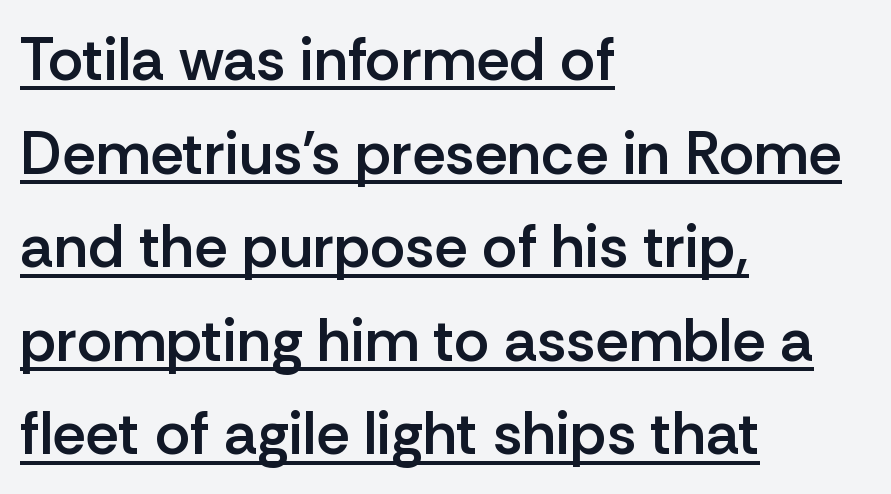
{"serif": "no", "italic": "no", "bold": "semi", "weight": "semibold", "width": "normal", "stroke_contrast": "low", "x_height": "medium", "monospaced": "no", "underline": "yes", "align": "left", "line_spacing": "normal", "line_spacing_ratio": 1.56, "letter_spacing": "normal", "letter_spacing_em": 0.0, "glyph_px": 60}
